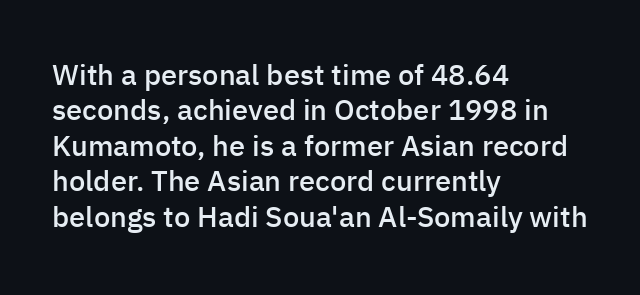
Q: Is the text bold? A: Semi-bold.
Q: Is the text italic (slanted)? A: No, it is upright.
Q: Is the typeface a serif or a sans-serif typeface? A: Sans-serif.
Q: Is the text underlined? A: No.
Q: How is the paragraph aligned? A: Left-aligned.
Q: Is the spacing between letters normal or unusually wide? A: Normal.
Q: Width (condensed, normal, or wide)? A: Normal.
Q: Stroke contrast? A: Low.
Q: x-height? A: Medium.
Q: Monospaced? A: No.
